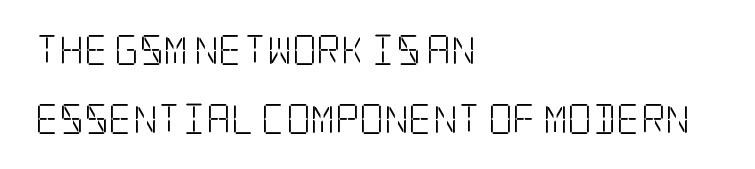
{"serif": "yes", "italic": "no", "bold": "no", "weight": "light", "width": "condensed", "stroke_contrast": "low", "x_height": "large", "underline": "no", "align": "left", "line_spacing": "loose", "line_spacing_ratio": 2.29, "letter_spacing": "normal", "letter_spacing_em": 0.0, "glyph_px": 30}
